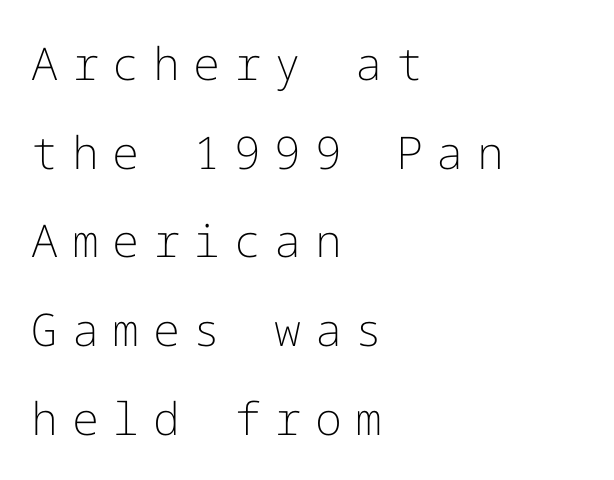
{"serif": "no", "italic": "no", "bold": "no", "weight": "light", "width": "normal", "stroke_contrast": "low", "x_height": "medium", "underline": "no", "align": "left", "line_spacing": "loose", "line_spacing_ratio": 1.97, "letter_spacing": "wide", "letter_spacing_em": 0.3, "glyph_px": 45}
